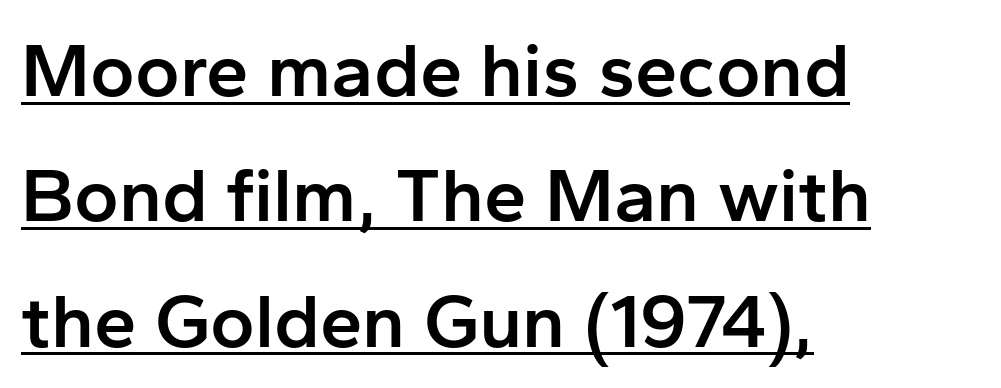
Q: Is the text bold? A: Semi-bold.
Q: Is the text italic (slanted)? A: No, it is upright.
Q: Is the typeface a serif or a sans-serif typeface? A: Sans-serif.
Q: Is the text underlined? A: Yes.
Q: How is the paragraph aligned? A: Left-aligned.
Q: Is the spacing between letters normal or unusually wide? A: Normal.
Q: Is the spacing between lines tight, normal or loose? A: Normal.
Q: Width (condensed, normal, or wide)? A: Normal.
Q: Stroke contrast? A: Low.
Q: x-height? A: Medium.
Q: Monospaced? A: No.
